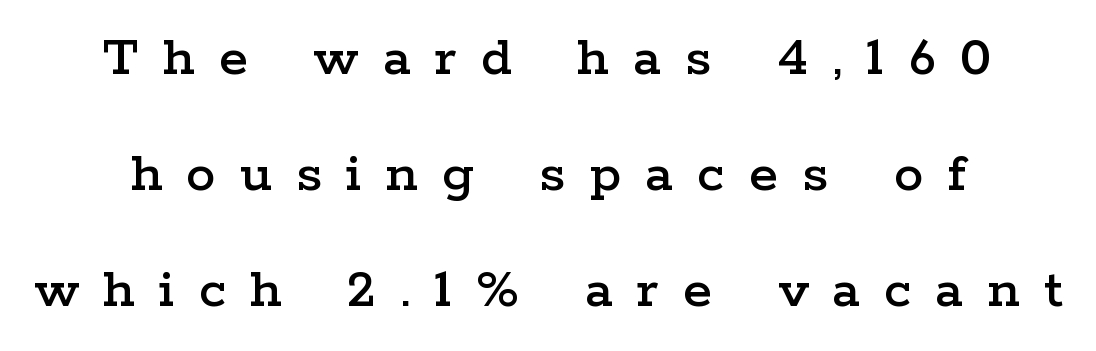
The image shows 59 px wide serif type, upright; set loose line spacing (1.97x), unusually wide letter spacing (+0.41 em), not underlined; low stroke contrast and a medium x-height.
